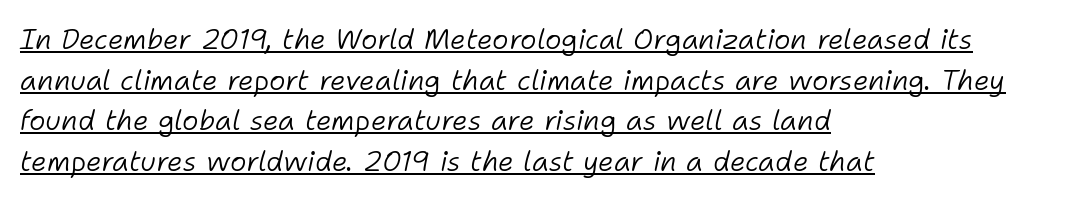
{"italic": "yes", "lean": "right", "slant_degrees": 11, "bold": "no", "weight": "light", "width": "normal", "stroke_contrast": "low", "x_height": "medium", "monospaced": "no", "underline": "yes", "align": "left", "line_spacing": "normal", "line_spacing_ratio": 1.45, "letter_spacing": "normal", "letter_spacing_em": 0.0, "glyph_px": 28}
